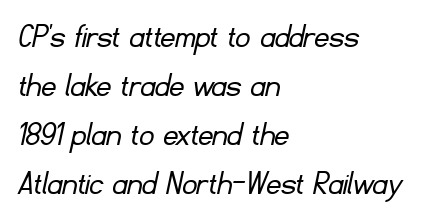
The passage shown stacks its lines at a standard gap. Line starts are locked; line ends wander. Decoration check: the copy has no underline. No letter is thick-stroked: the sample isn't bold. Think of a printed novel: that variable character pitch is what you see here.
